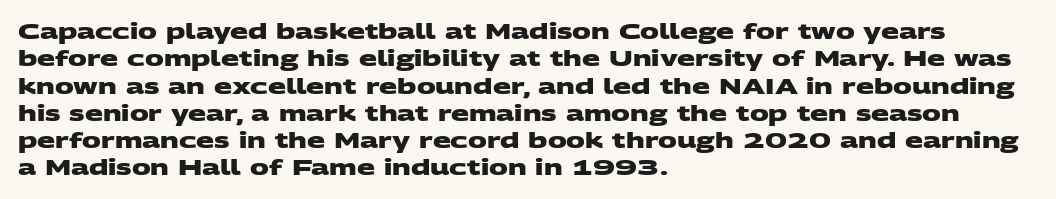
These lines sit exactly where default settings would place them. A typesetter would call this zero additional tracking. The typesetter chose a ragged-right arrangement here. How heavy is the stroke? Heavy — this is a bold.
